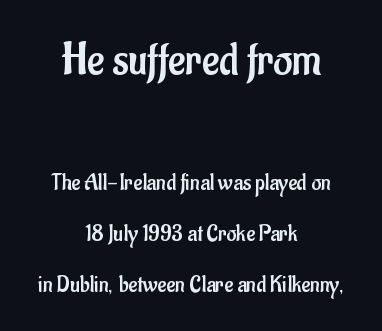
Anything drawn beneath the words? Only blank space. Typeset on center — no edge is straight. The more generous point size was reserved for the upper chunk. Regarding serifs, this sample does without them. Counters stay open thanks to moderate or lighter strokes. No italicization has been applied; the sample stays upright.
